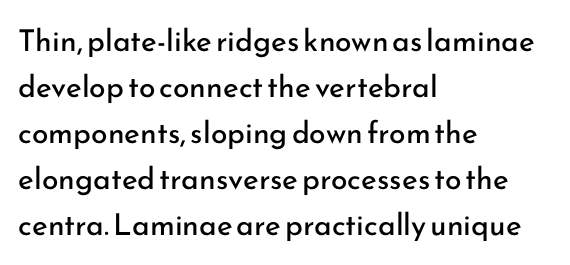
The image shows 30 px regular-weight sans-serif type, upright; set left-aligned, normal line spacing (1.53x), normal letter spacing, not underlined; low stroke contrast and a small x-height.
